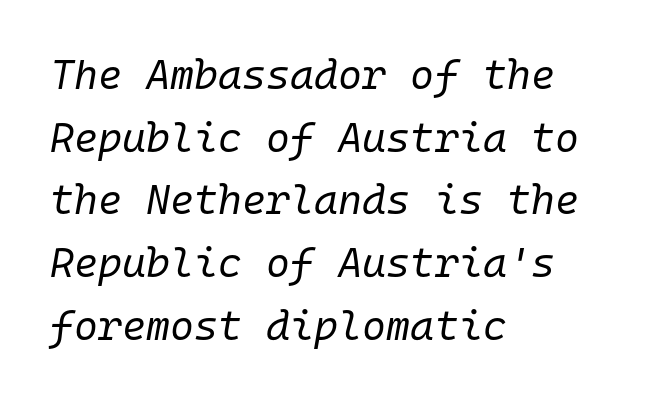
The image shows 41 px regular-weight type, italic (leaning right), monospaced; set left-aligned, normal line spacing (1.53x), normal letter spacing, not underlined; low stroke contrast and a medium x-height.
